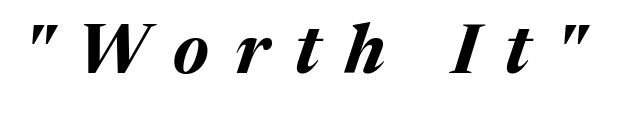
Q: Is the text bold? A: Yes.
Q: Is the text italic (slanted)? A: Yes, it leans right by about 17 degrees.
Q: Is the text underlined? A: No.
Q: Is the spacing between letters normal or unusually wide? A: Unusually wide.
Q: Width (condensed, normal, or wide)? A: Normal.
Q: Stroke contrast? A: Medium.
Q: x-height? A: Medium.
Q: Monospaced? A: No.
